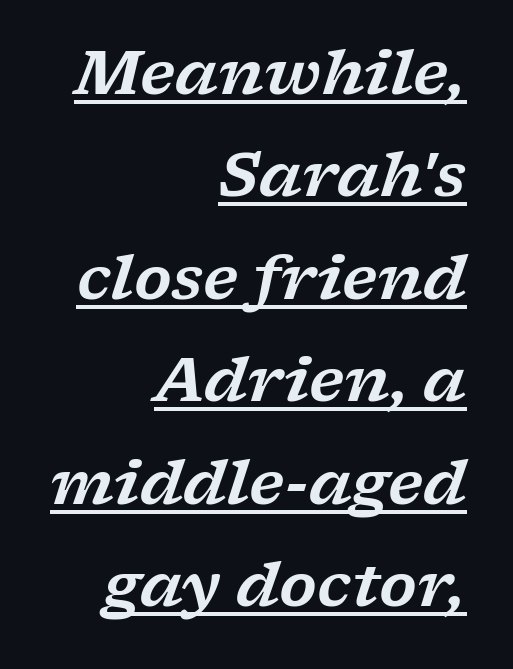
Proportional: the letters do not fall into vertical columns. What stands out about the letter spacing? Nothing — it is the standard amount. Quick note: underline on. Horizontally, the lines are justified to the trailing edge only. Regular leading.
